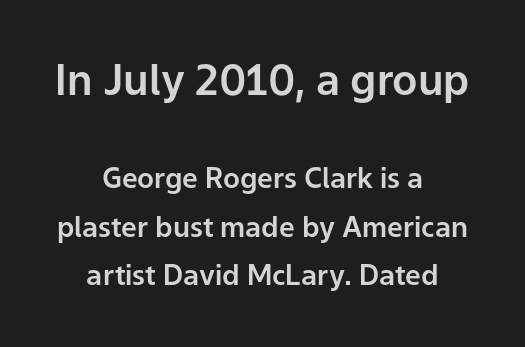
Q: Is the text italic (slanted)? A: No, it is upright.
Q: Is the typeface a serif or a sans-serif typeface? A: Sans-serif.
Q: Is the text underlined? A: No.
Q: How is the paragraph aligned? A: Centered.
Q: Is the spacing between letters normal or unusually wide? A: Normal.
Q: Which block of text is set in a larger size, the first (top) or the second (bottom)? A: The first (top) one.
Q: Width (condensed, normal, or wide)? A: Normal.
Q: Stroke contrast? A: Low.
Q: x-height? A: Medium.
Q: Monospaced? A: No.
